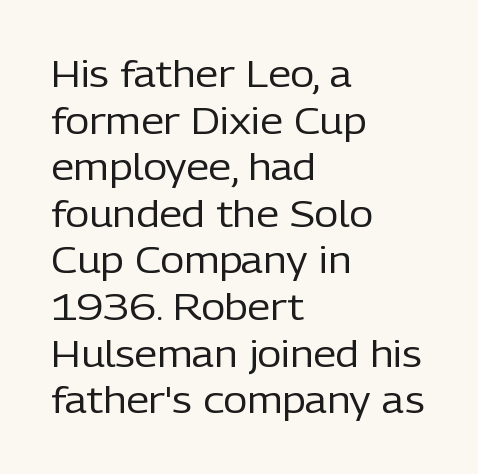
Q: Is the text bold? A: No.
Q: Is the text italic (slanted)? A: No, it is upright.
Q: Is the typeface a serif or a sans-serif typeface? A: Sans-serif.
Q: Is the text underlined? A: No.
Q: How is the paragraph aligned? A: Left-aligned.
Q: Is the spacing between letters normal or unusually wide? A: Normal.
Q: Is the spacing between lines tight, normal or loose? A: Normal.
Q: Width (condensed, normal, or wide)? A: Normal.
Q: Stroke contrast? A: Low.
Q: x-height? A: Medium.
Q: Monospaced? A: No.
